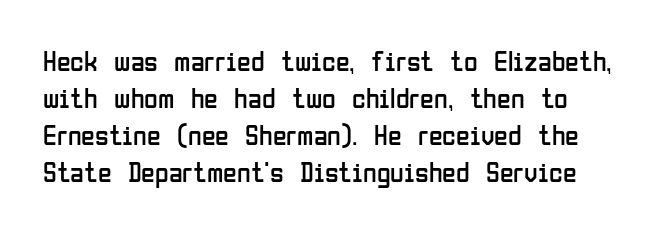
{"serif": "no", "italic": "no", "bold": "no", "weight": "regular", "width": "condensed", "stroke_contrast": "low", "x_height": "medium", "monospaced": "no", "underline": "no", "line_spacing": "normal", "line_spacing_ratio": 1.32, "letter_spacing": "normal", "letter_spacing_em": 0.0, "glyph_px": 28}
